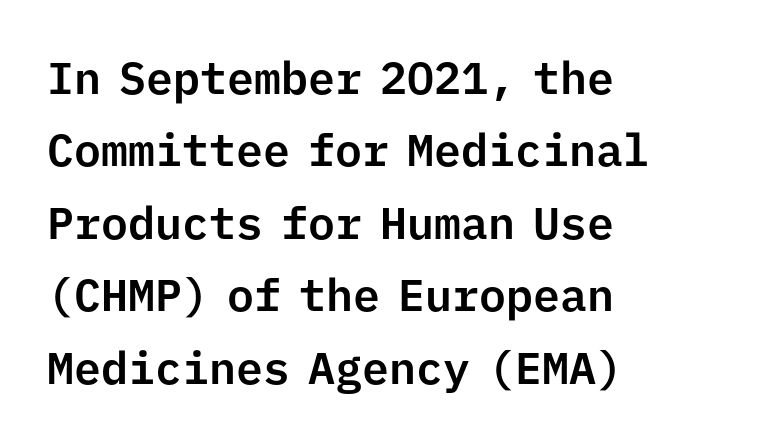
The typeface chosen for these lines omits serifs. Short and long lines alike share a common starting point at left. A normal amount of white space separates one row of letters from the next. Ordinary non-slanted type is in use. Think of a typewriter: that constant character pitch is what you see here.
